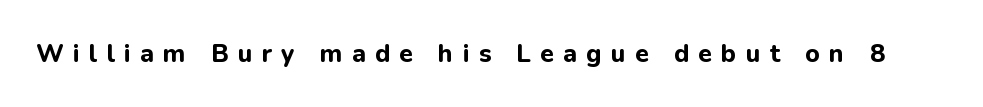
The image shows 25 px bold type, upright; set unusually wide letter spacing (+0.37 em), not underlined.
